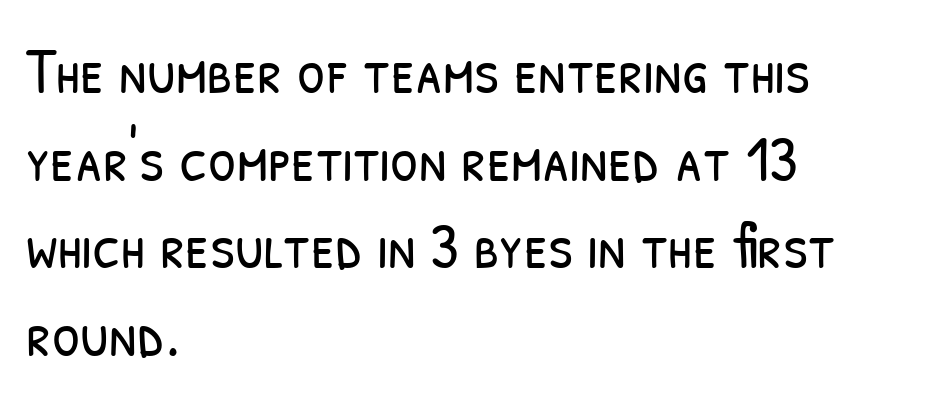
The lines are quadded left. The weight tops out at a normal text grade. Note the varied advance widths — an 'i' is clearly narrower than an 'm'. The rendering keeps characters at their native spacing. Regarding leading, the lines here are spaced in the standard way.
